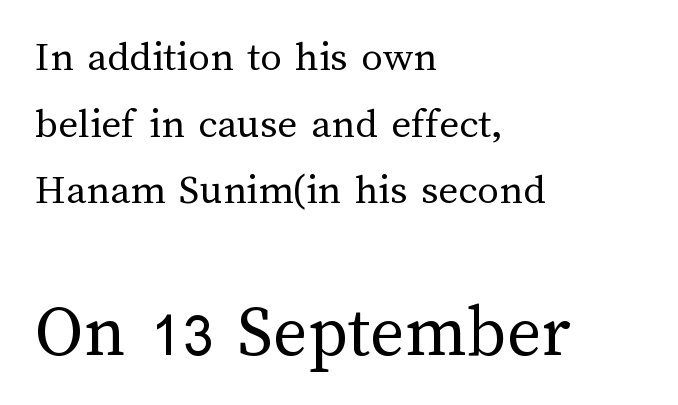
The image shows 75 px regular-weight type, upright; set left-aligned, normal line spacing (1.55x), normal letter spacing, not underlined; the second (bottom) block is 1.74x larger; medium stroke contrast and a medium x-height.
